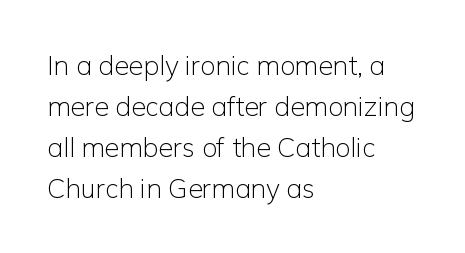
{"italic": "no", "bold": "no", "underline": "no", "align": "left", "line_spacing": "normal", "line_spacing_ratio": 1.52, "letter_spacing": "normal", "letter_spacing_em": 0.0, "glyph_px": 27}
